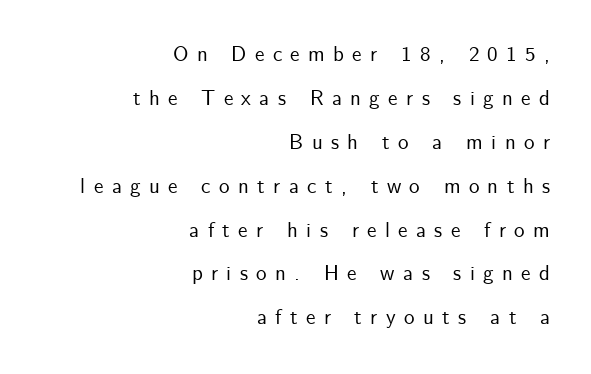
{"italic": "no", "underline": "no", "align": "right", "line_spacing": "loose", "line_spacing_ratio": 2.09, "letter_spacing": "wide", "letter_spacing_em": 0.4, "glyph_px": 21}
